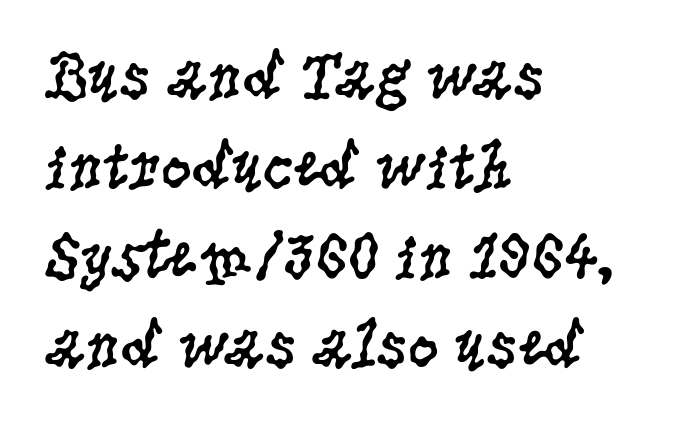
What kind of face is this? One with serifs. Is this a fixed-width face? No — the glyphs have proportional, varying widths. The rendering uses a moderate line-height, typical for paragraphs. One-word summary of the alignment: left. Think standard paragraph weight, or any step lighter than that.
